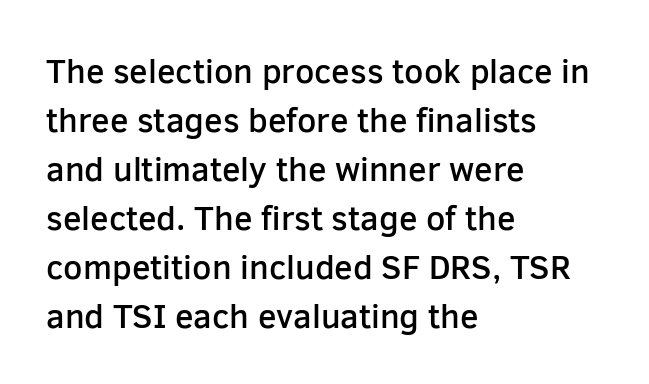
Q: Is the text bold? A: Semi-bold.
Q: Is the text italic (slanted)? A: No, it is upright.
Q: Is the typeface a serif or a sans-serif typeface? A: Sans-serif.
Q: Is the text underlined? A: No.
Q: How is the paragraph aligned? A: Left-aligned.
Q: Is the spacing between letters normal or unusually wide? A: Normal.
Q: Is the spacing between lines tight, normal or loose? A: Normal.
Q: Width (condensed, normal, or wide)? A: Normal.
Q: Stroke contrast? A: Low.
Q: x-height? A: Medium.
Q: Monospaced? A: No.
